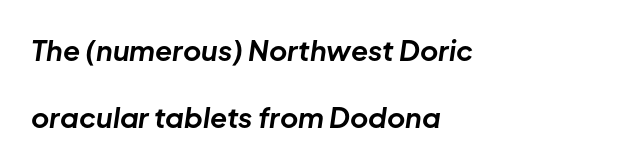
The image shows 28 px bold type, italic (leaning right); set left-aligned, loose line spacing (2.41x), normal letter spacing, not underlined; low stroke contrast and a medium x-height.
